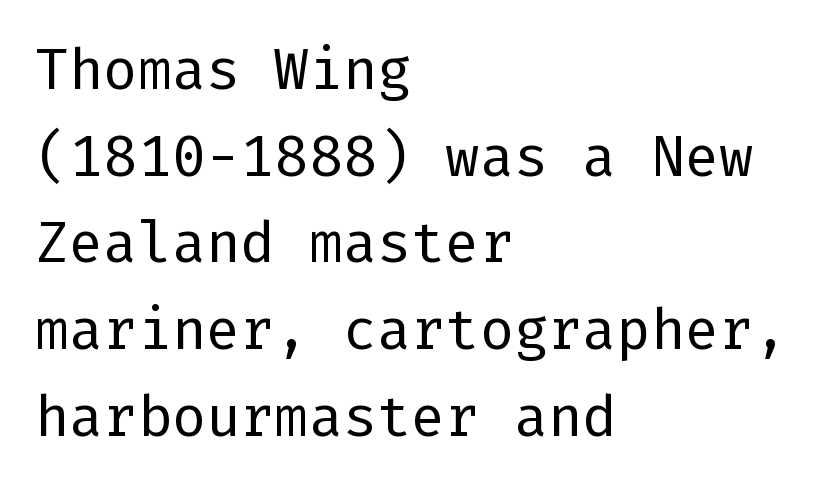
Regarding serifs, this sample does without them. The setting favours the left margin, as ordinary paragraphs usually do. Check under the words: just untouched page. Glyph-to-glyph distance matches everyday printed text.
